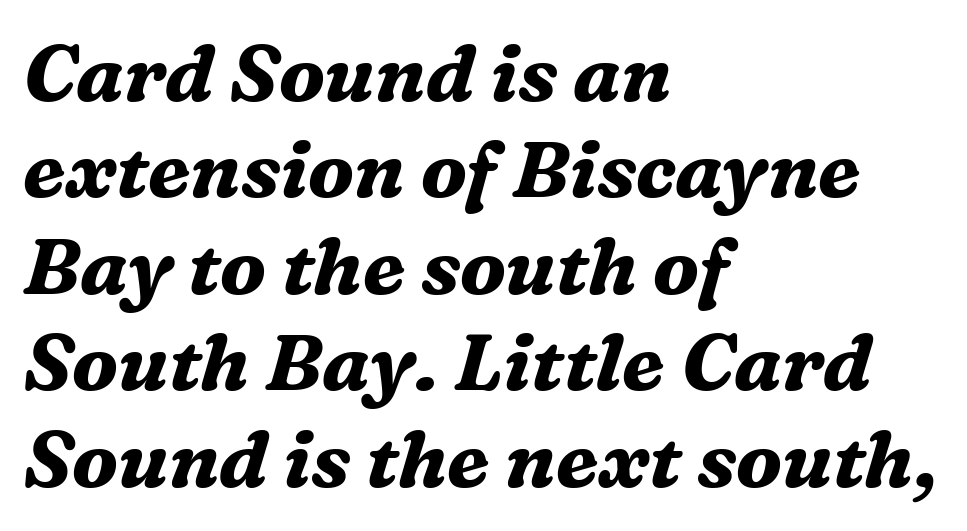
The image shows 79 px bold serif type, italic (leaning right); set left-aligned, line spacing 1.22x, normal letter spacing, not underlined; medium stroke contrast and a medium x-height.
